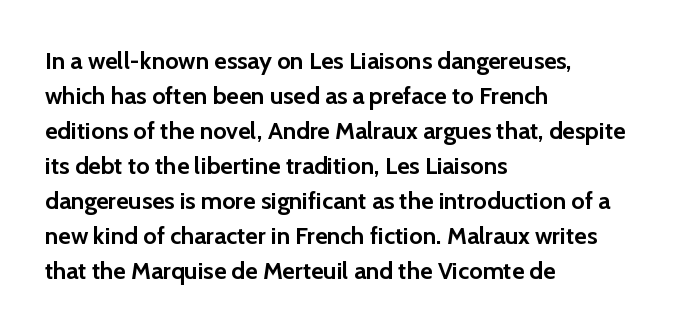
A classic flush-left, rag-right setting is used for this passage. The strokes are fattened all the way to bold. Plain, unruled lines of type. Tracking value appears to be zero — textbook default spacing.
